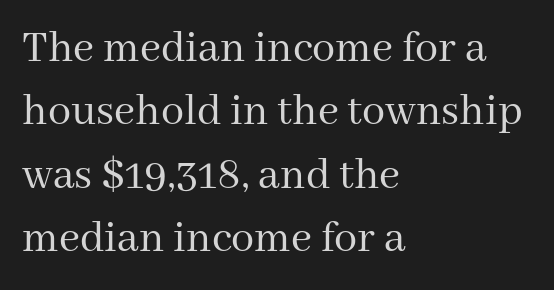
The image shows 46 px regular-weight serif type, upright; set left-aligned, normal line spacing (1.38x), normal letter spacing, not underlined; medium stroke contrast and a medium x-height.
